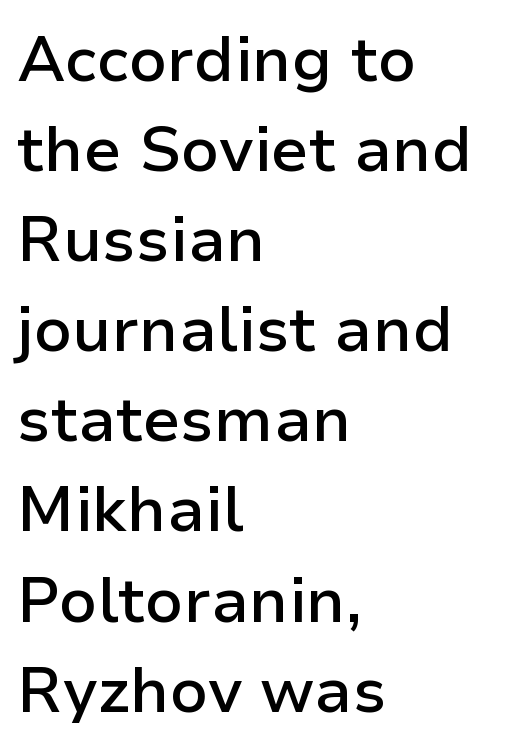
Q: Is the text bold? A: Semi-bold.
Q: Is the text italic (slanted)? A: No, it is upright.
Q: Is the typeface a serif or a sans-serif typeface? A: Sans-serif.
Q: Is the text underlined? A: No.
Q: How is the paragraph aligned? A: Left-aligned.
Q: Is the spacing between letters normal or unusually wide? A: Normal.
Q: Is the spacing between lines tight, normal or loose? A: Normal.
Q: Width (condensed, normal, or wide)? A: Normal.
Q: Stroke contrast? A: Low.
Q: x-height? A: Medium.
Q: Monospaced? A: No.
